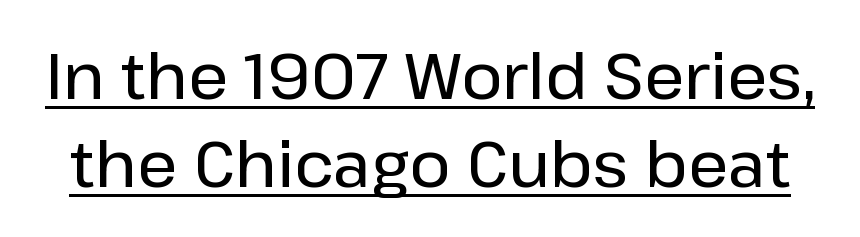
Q: Is the text italic (slanted)? A: No, it is upright.
Q: Is the typeface a serif or a sans-serif typeface? A: Sans-serif.
Q: Is the text underlined? A: Yes.
Q: Is the spacing between letters normal or unusually wide? A: Normal.
Q: Is the spacing between lines tight, normal or loose? A: Normal.
Q: Width (condensed, normal, or wide)? A: Normal.
Q: Stroke contrast? A: Low.
Q: x-height? A: Medium.
Q: Monospaced? A: No.
